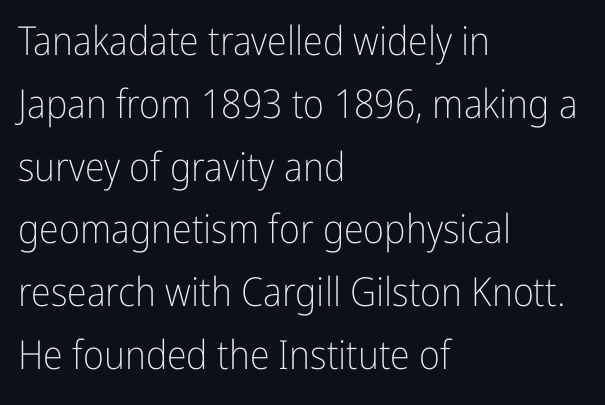
Q: Is the text bold? A: No.
Q: Is the text italic (slanted)? A: No, it is upright.
Q: Is the typeface a serif or a sans-serif typeface? A: Sans-serif.
Q: Is the text underlined? A: No.
Q: How is the paragraph aligned? A: Left-aligned.
Q: Is the spacing between letters normal or unusually wide? A: Normal.
Q: Is the spacing between lines tight, normal or loose? A: Normal.
Q: Width (condensed, normal, or wide)? A: Condensed.
Q: Stroke contrast? A: Low.
Q: x-height? A: Medium.
Q: Monospaced? A: No.
